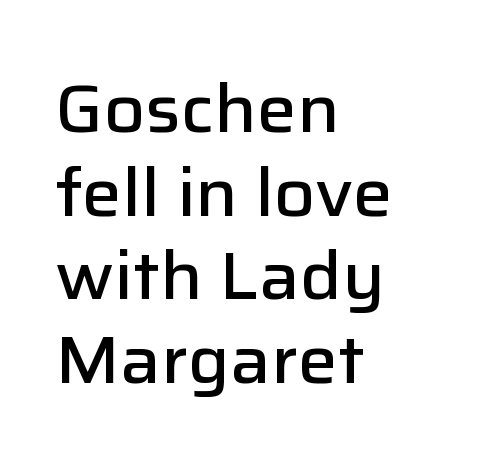
Underline: absent. The compositor pushed each line to the left boundary. Emphasis by weight is partial: semibold. Proportional: the letters do not fall into vertical columns.
